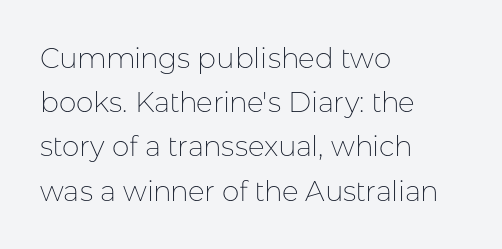
The image shows 28 px thin sans-serif type, upright; set left-aligned, normal line spacing (1.58x), normal letter spacing, not underlined; low stroke contrast and a medium x-height.
